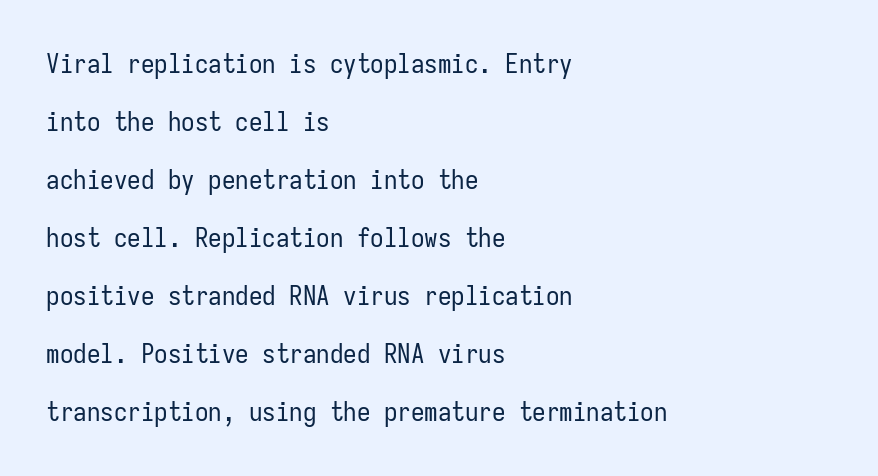
The image shows 27 px text type, upright; set left-aligned, loose line spacing (2.15x), normal letter spacing, not underlined.
